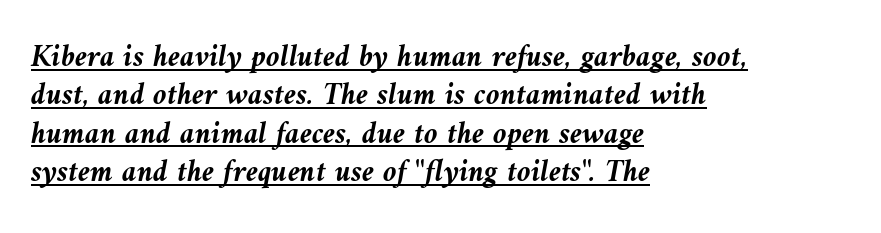
Tracking here is standard; glyphs follow each other at the usual distance. The letters advance in unequal steps, a hallmark of proportional type. Style check: oblique. These lines stack with their left ends in a neat column. Each line of the rendering has a horizontal stroke beneath the glyphs. Students, this is bold: see how much ink each stroke carries.
